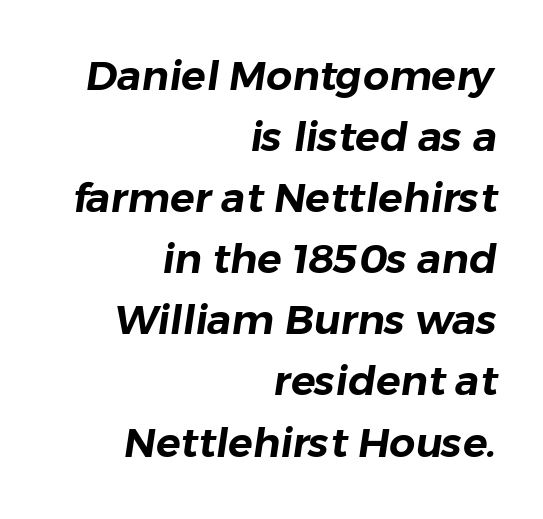
Q: Is the typeface a serif or a sans-serif typeface? A: Sans-serif.
Q: Is the text underlined? A: No.
Q: How is the paragraph aligned? A: Right-aligned.
Q: Is the spacing between letters normal or unusually wide? A: Normal.
Q: Is the spacing between lines tight, normal or loose? A: Normal.
Q: Width (condensed, normal, or wide)? A: Normal.
Q: Stroke contrast? A: Low.
Q: x-height? A: Medium.
Q: Monospaced? A: No.
